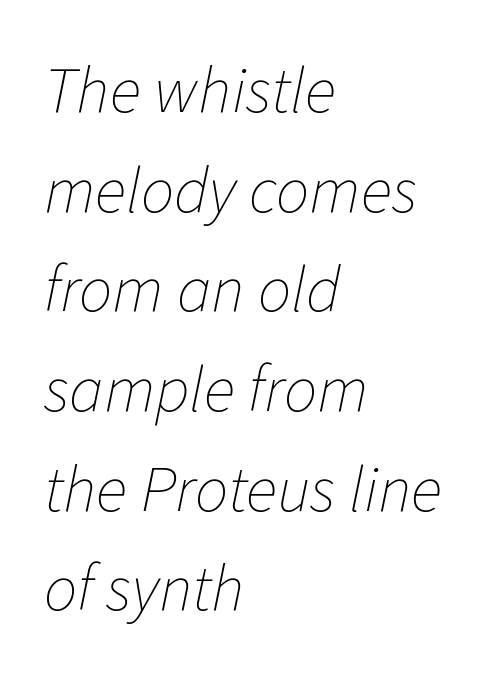
{"italic": "yes", "lean": "right", "slant_degrees": 11, "bold": "no", "weight": "thin", "width": "normal", "stroke_contrast": "low", "x_height": "medium", "monospaced": "no", "underline": "no", "align": "left", "line_spacing": "normal", "line_spacing_ratio": 1.51, "letter_spacing": "normal", "letter_spacing_em": 0.0, "glyph_px": 66}
